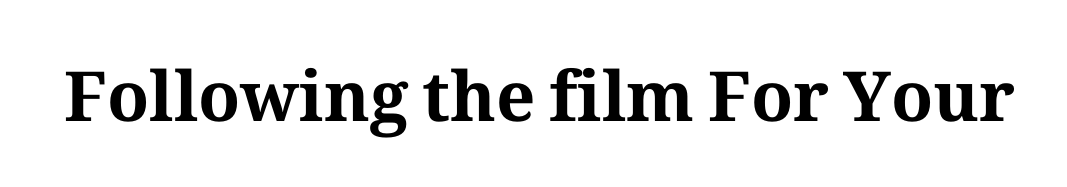
Q: Is the text bold? A: Yes.
Q: Is the text italic (slanted)? A: No, it is upright.
Q: Is the typeface a serif or a sans-serif typeface? A: Serif.
Q: Is the text underlined? A: No.
Q: Is the spacing between letters normal or unusually wide? A: Normal.
Q: Width (condensed, normal, or wide)? A: Normal.
Q: Stroke contrast? A: Medium.
Q: x-height? A: Medium.
Q: Monospaced? A: No.
